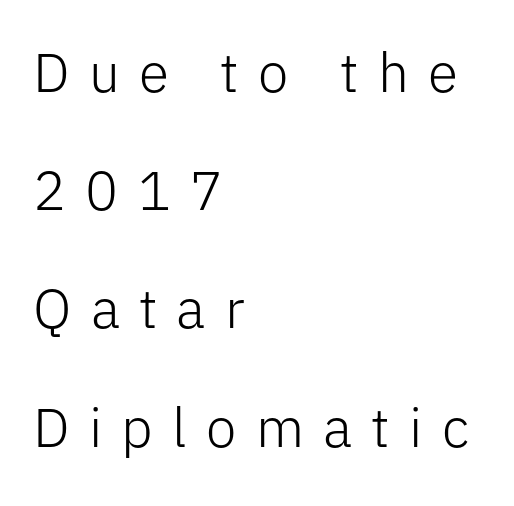
Only glyphs here, with clear space below each row. Students, note that the glyphs here are deliberately spaced far apart. A typesetter would call this proportional, since set widths differ per character. Where is the straight margin? On the left. What kind of face is this? One without serifs — a sans.
